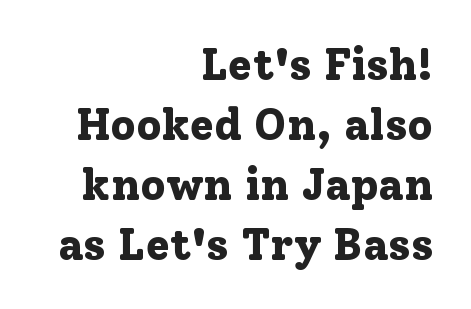
Characters follow at the spacing the type designer built in. The space beneath each line is pristine and unruled. Typographically, this falls in the serif category. This sample has the flowing, uneven cadence of proportional lettering. Stroke thickness is high; the sample reads as a true bold. How would I describe the line gaps? Plain and ordinary.
